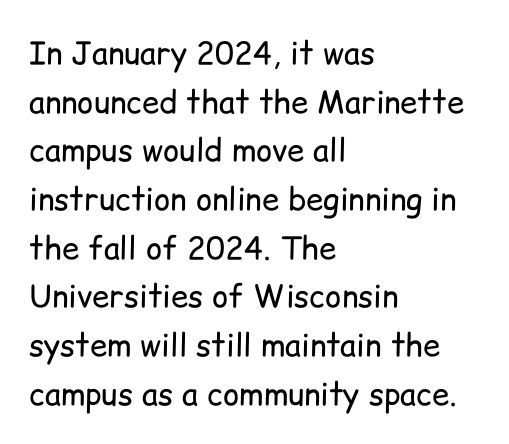
{"serif": "no", "italic": "no", "bold": "no", "weight": "regular", "width": "normal", "stroke_contrast": "low", "x_height": "medium", "monospaced": "no", "underline": "no", "align": "left", "line_spacing": "normal", "line_spacing_ratio": 1.57, "letter_spacing": "normal", "letter_spacing_em": 0.0, "glyph_px": 31}
